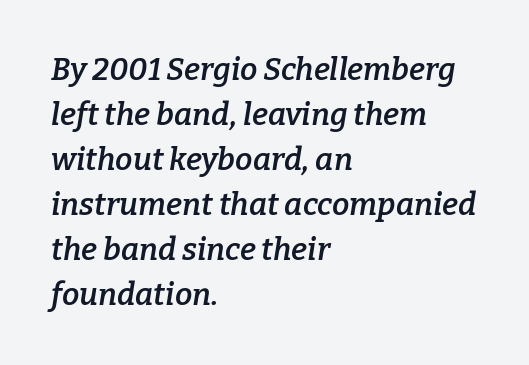
{"serif": "yes", "italic": "yes", "lean": "right", "slant_degrees": 9, "bold": "semi", "weight": "semibold", "width": "normal", "stroke_contrast": "low", "x_height": "medium", "monospaced": "no", "underline": "no", "align": "left", "line_spacing": "normal", "line_spacing_ratio": 1.45, "letter_spacing": "normal", "letter_spacing_em": 0.0, "glyph_px": 31}
